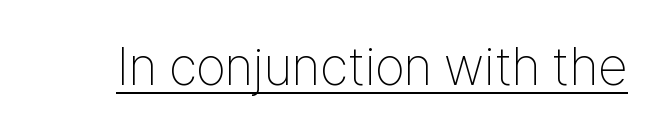
Students, observe the line beneath the letters — that is underlining. This sample has the flowing, uneven cadence of proportional lettering. Summary of weight: not heavy and not bold. Is this a sans? Yes — the strokes have no serifs. The gaps between neighbouring characters are ordinary and unremarkable. This is the regular roman posture of the typeface.
